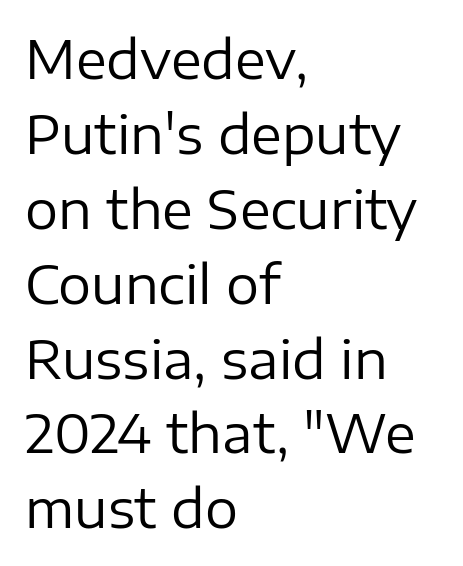
The image shows 52 px regular-weight sans-serif type, upright; set left-aligned, normal line spacing (1.44x), normal letter spacing, not underlined; low stroke contrast and a medium x-height.
